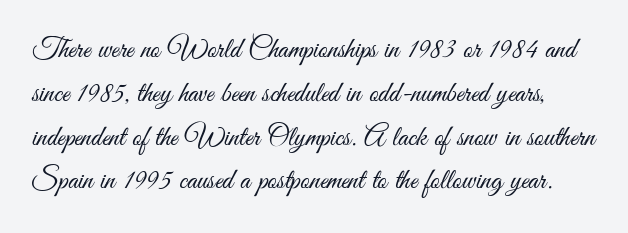
{"serif": "no", "bold": "no", "weight": "light", "width": "condensed", "stroke_contrast": "medium", "x_height": "small", "monospaced": "no", "underline": "no", "line_spacing": "normal", "line_spacing_ratio": 1.51, "letter_spacing": "normal", "letter_spacing_em": 0.0, "glyph_px": 29}
